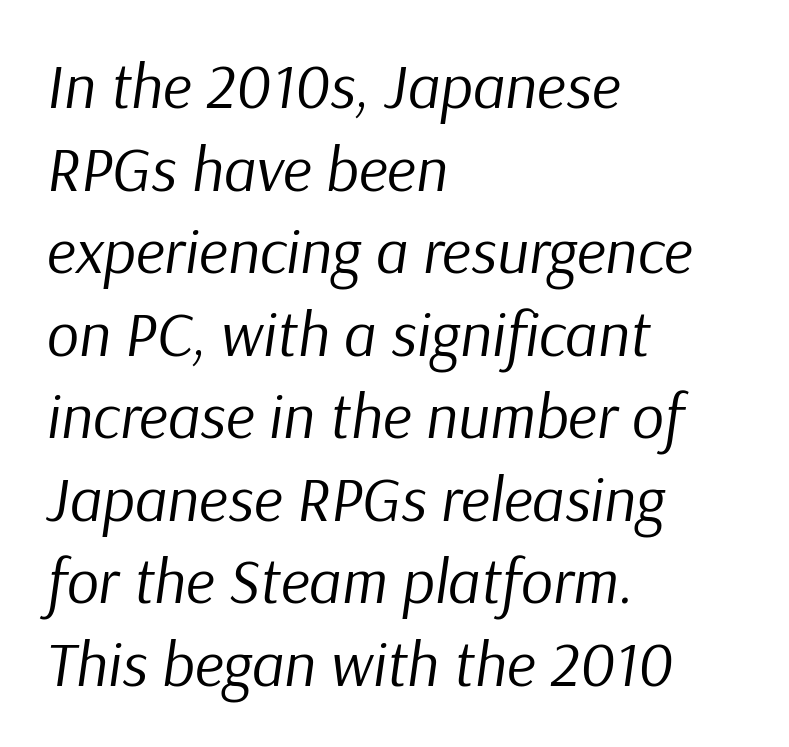
Leftover space on each line is placed entirely after the last word. Weight: regular or lighter. Character widths vary here, with narrow letters taking less room than wide ones. Yep, that's italic — everything's leaning. The block of text has a typical density, with ordinary space between rows.
